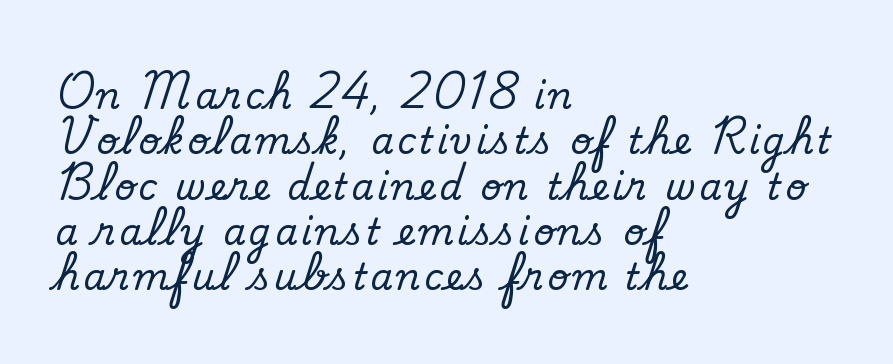
Q: Is the text bold? A: No.
Q: Is the typeface a serif or a sans-serif typeface? A: Sans-serif.
Q: Is the text underlined? A: No.
Q: How is the paragraph aligned? A: Left-aligned.
Q: Is the spacing between lines tight, normal or loose? A: Normal.
Q: Width (condensed, normal, or wide)? A: Normal.
Q: Stroke contrast? A: Low.
Q: x-height? A: Small.
Q: Monospaced? A: No.
